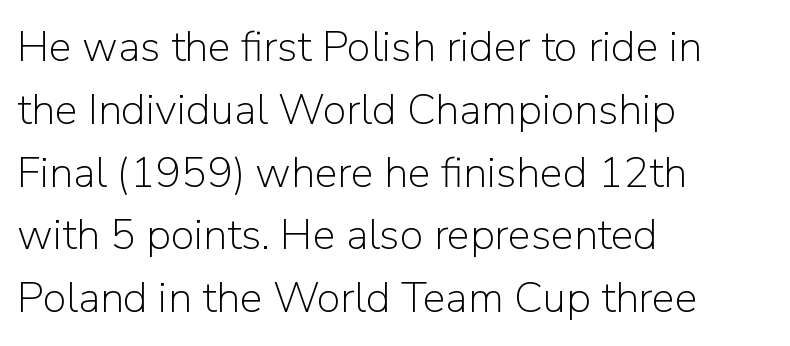
The image shows 43 px light sans-serif type, upright; set left-aligned, normal line spacing (1.46x), normal letter spacing, not underlined; low stroke contrast and a medium x-height.
